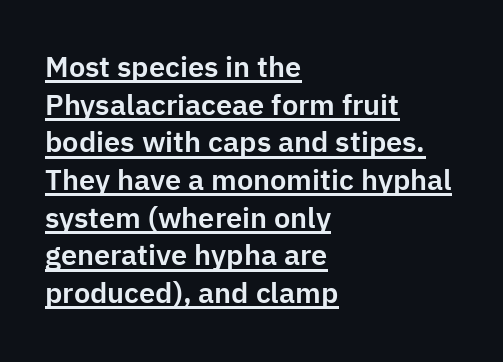
{"serif": "no", "italic": "no", "width": "normal", "stroke_contrast": "low", "x_height": "medium", "monospaced": "no", "underline": "yes", "align": "left", "line_spacing": "normal", "line_spacing_ratio": 1.3, "letter_spacing": "normal", "letter_spacing_em": 0.0, "glyph_px": 29}
